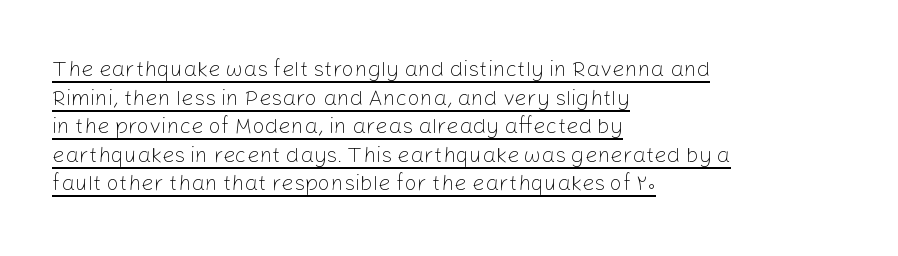
{"italic": "no", "bold": "no", "underline": "yes", "align": "left", "line_spacing": "normal", "line_spacing_ratio": 1.3, "letter_spacing": "normal", "letter_spacing_em": 0.0, "glyph_px": 22}
